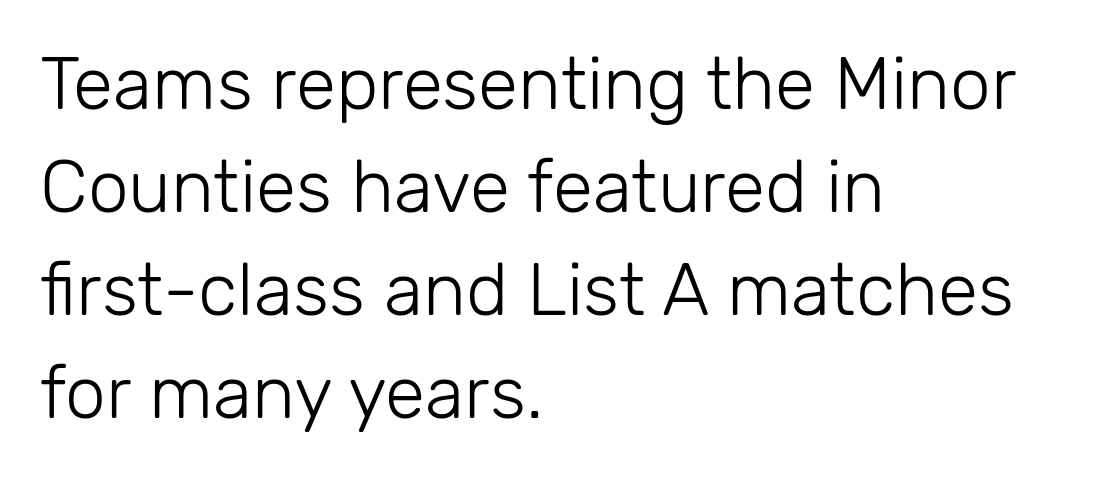
Q: Is the text bold? A: No.
Q: Is the text italic (slanted)? A: No, it is upright.
Q: Is the typeface a serif or a sans-serif typeface? A: Sans-serif.
Q: Is the text underlined? A: No.
Q: How is the paragraph aligned? A: Left-aligned.
Q: Is the spacing between letters normal or unusually wide? A: Normal.
Q: Is the spacing between lines tight, normal or loose? A: Normal.
Q: Width (condensed, normal, or wide)? A: Normal.
Q: Stroke contrast? A: Low.
Q: x-height? A: Medium.
Q: Monospaced? A: No.
